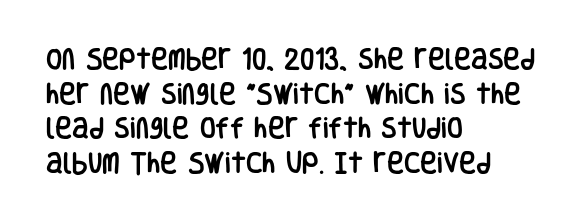
{"italic": "no", "underline": "no", "align": "left", "line_spacing": "normal", "line_spacing_ratio": 1.51, "letter_spacing": "normal", "letter_spacing_em": 0.0, "glyph_px": 23}
